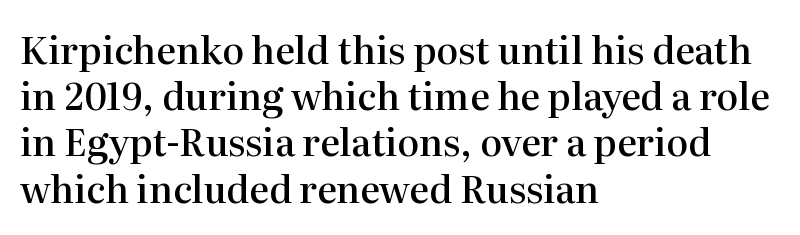
The image shows 37 px semibold serif type, upright; set left-aligned, normal line spacing (1.25x), normal letter spacing, not underlined; high stroke contrast and a medium x-height.
